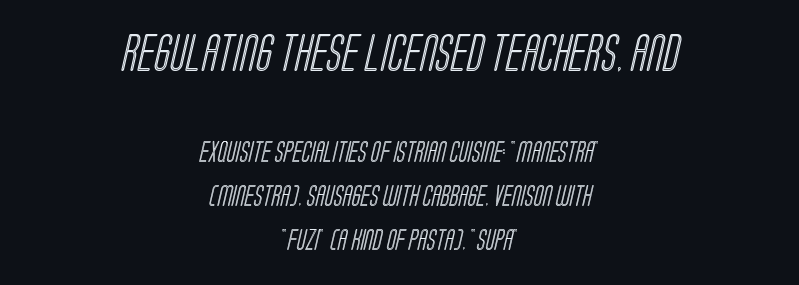
The image shows 37 px condensed type; set centered, loose line spacing (2.09x), normal letter spacing, not underlined; the first (top) block is 1.76x larger; a large x-height.
